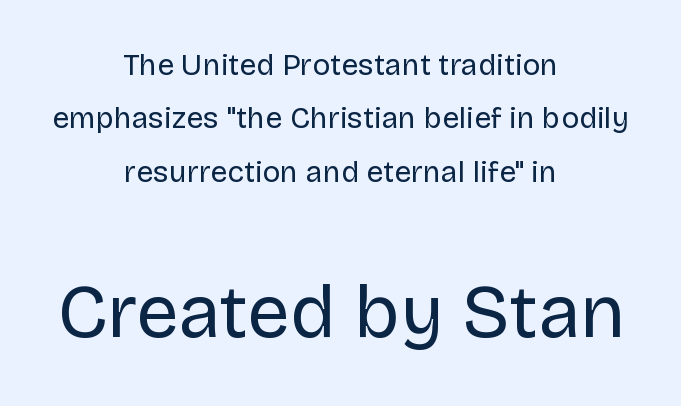
The image shows 75 px regular-weight sans-serif type, upright; set centered, line spacing 1.78x, normal letter spacing, not underlined; the second (bottom) block is 2.5x larger; low stroke contrast and a large x-height.
